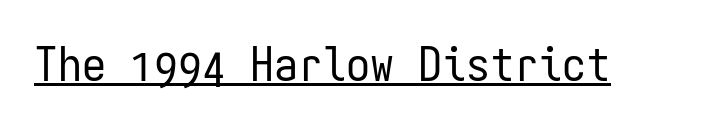
Q: Is the text bold? A: No.
Q: Is the text italic (slanted)? A: No, it is upright.
Q: Is the typeface a serif or a sans-serif typeface? A: Sans-serif.
Q: Is the text underlined? A: Yes.
Q: Is the spacing between letters normal or unusually wide? A: Normal.
Q: Width (condensed, normal, or wide)? A: Condensed.
Q: Stroke contrast? A: Low.
Q: x-height? A: Medium.
Q: Monospaced? A: Yes.
